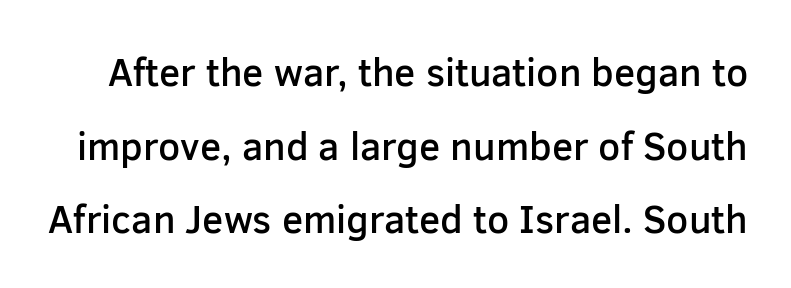
Character widths vary here, with narrow letters taking less room than wide ones. Beneath every word, the page is bare. Letterform terminals end flat and unadorned throughout the passage. The tracking reads as untouched default to a designer's eye. Look at the stroke-to-counter ratio: somewhat heavy, a semibold. The type sits square on the baseline with zero lean.
